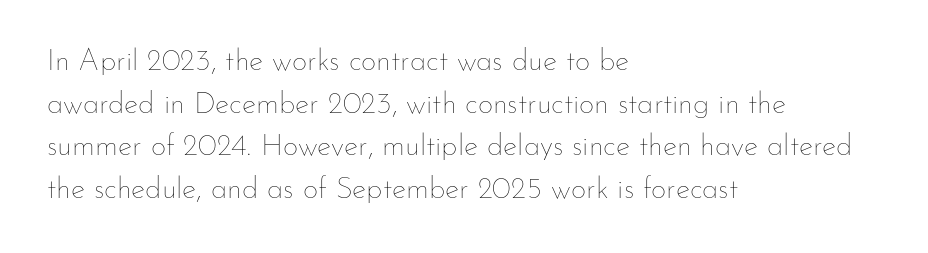
No chunkiness to these letters — they're not bold. Teacher's note: observe the even left margin — that is flush-left alignment. Varying glyph widths throughout — classic text-font behaviour. Line spacing here is normal. Compared with typical body copy, the letter spacing here is the same.
